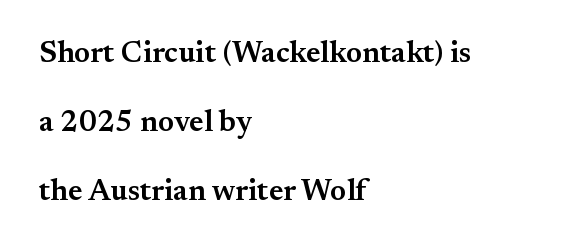
Summary of weight: moderately heavy, a semibold. Whoever set this chose breathing room over compactness in the vertical rhythm. This sample uses an upright cut, with every glyph sitting square on the baseline. The type is set solid horizontally, with unmodified tracking. Is this a fixed-width face? No — the glyphs have proportional, varying widths.
